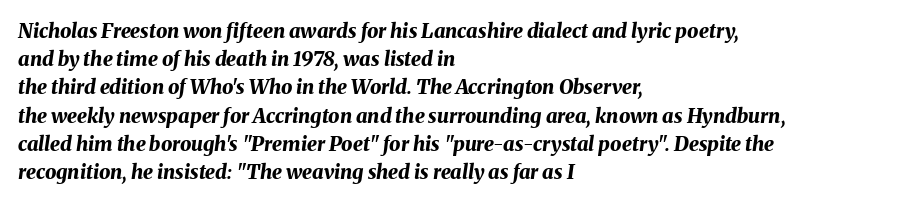
Q: Is the text bold? A: Yes.
Q: Is the text italic (slanted)? A: Yes, it leans right by about 8 degrees.
Q: Is the text underlined? A: No.
Q: How is the paragraph aligned? A: Left-aligned.
Q: Is the spacing between letters normal or unusually wide? A: Normal.
Q: Is the spacing between lines tight, normal or loose? A: Normal.
